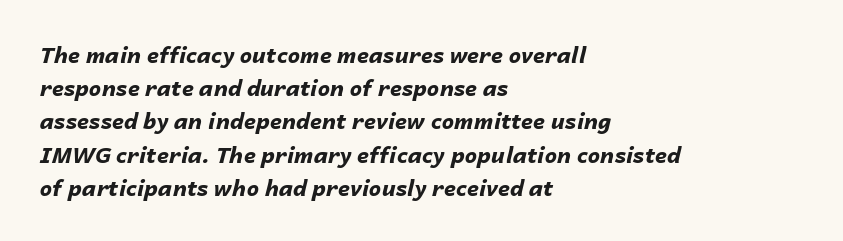
Q: Is the text bold? A: Yes.
Q: Is the text italic (slanted)? A: Yes, it leans right by about 14 degrees.
Q: Is the text underlined? A: No.
Q: How is the paragraph aligned? A: Left-aligned.
Q: Is the spacing between letters normal or unusually wide? A: Normal.
Q: Is the spacing between lines tight, normal or loose? A: Normal.
